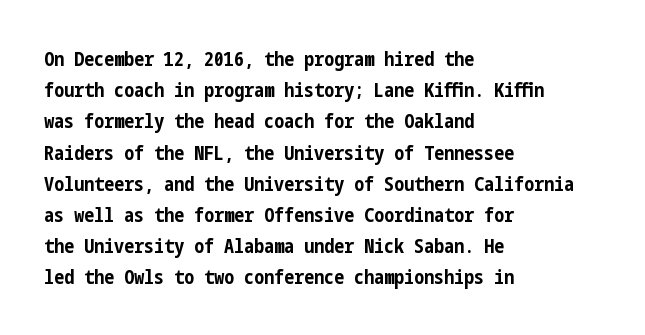
Q: Is the text bold? A: Yes.
Q: Is the text italic (slanted)? A: No, it is upright.
Q: Is the text underlined? A: No.
Q: How is the paragraph aligned? A: Left-aligned.
Q: Is the spacing between letters normal or unusually wide? A: Normal.
Q: Is the spacing between lines tight, normal or loose? A: Normal.
